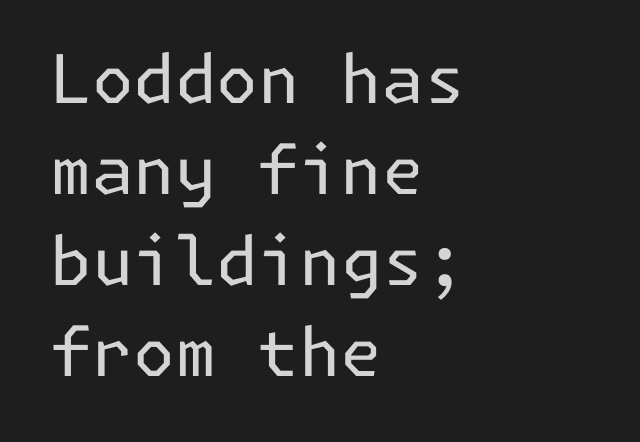
The image shows 67 px regular-weight sans-serif type, upright; set left-aligned, normal line spacing (1.36x), normal letter spacing, not underlined; low stroke contrast and a medium x-height.
